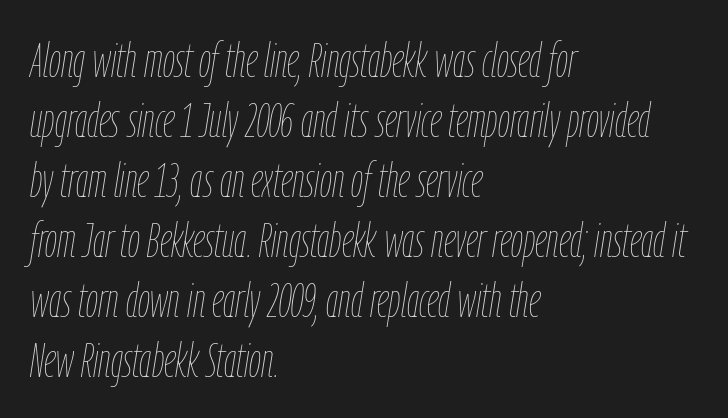
The image shows 48 px thin, condensed type, italic (leaning right); set left-aligned, normal line spacing (1.25x), normal letter spacing, not underlined; low stroke contrast and a medium x-height.
